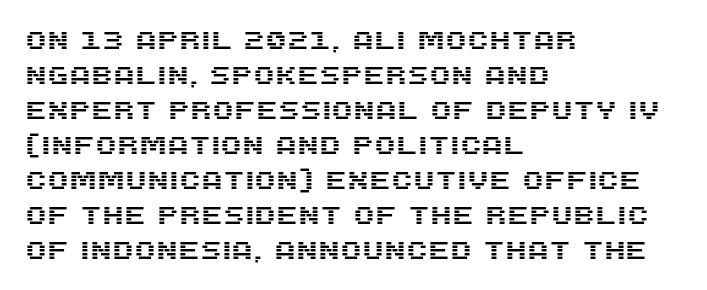
The image shows 25 px text type, upright; set left-aligned, normal line spacing (1.4x), normal letter spacing, not underlined.
